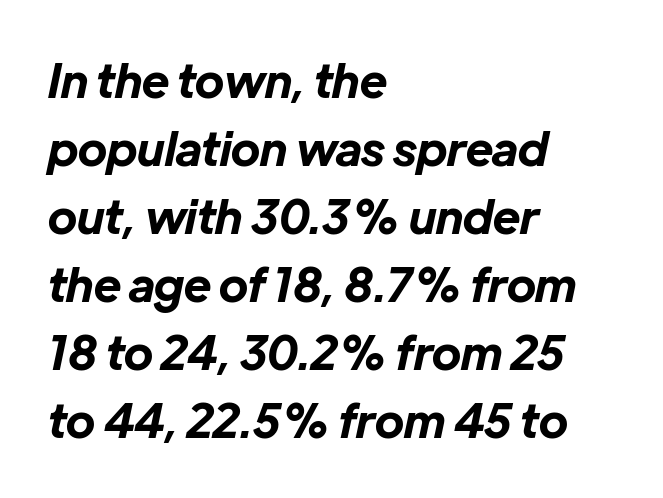
Q: Is the text bold? A: Yes.
Q: Is the text italic (slanted)? A: Yes, it leans right by about 12 degrees.
Q: Is the text underlined? A: No.
Q: How is the paragraph aligned? A: Left-aligned.
Q: Is the spacing between letters normal or unusually wide? A: Normal.
Q: Is the spacing between lines tight, normal or loose? A: Normal.
Q: Width (condensed, normal, or wide)? A: Normal.
Q: Stroke contrast? A: Low.
Q: x-height? A: Medium.
Q: Monospaced? A: No.
